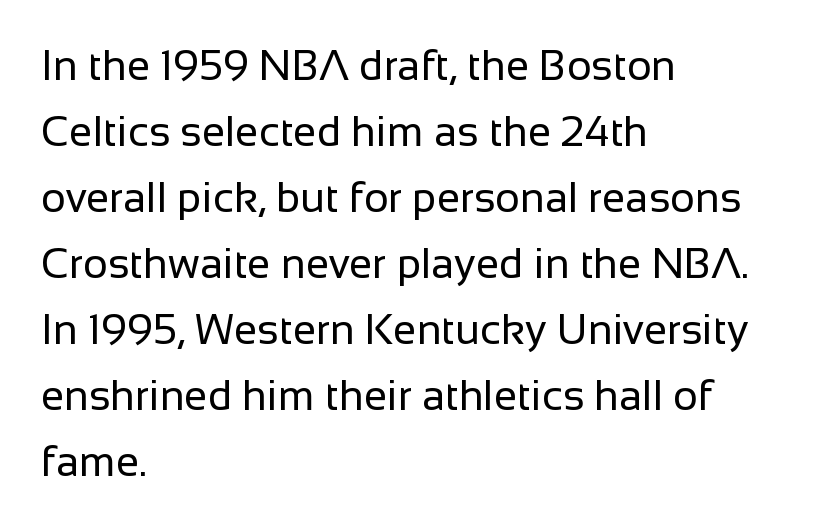
The image shows 42 px regular-weight sans-serif type, upright; set left-aligned, normal line spacing (1.57x), normal letter spacing, not underlined; low stroke contrast and a medium x-height.
